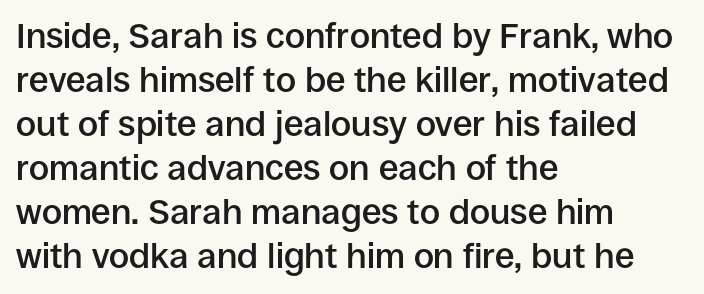
How would I describe the line gaps? Plain and ordinary. Is there any slant? The stems are plumb. Layout note: lines flush left. Tracking here is standard; glyphs follow each other at the usual distance. The face used here is a semibold: visibly heavier than regular, lighter than bold.
